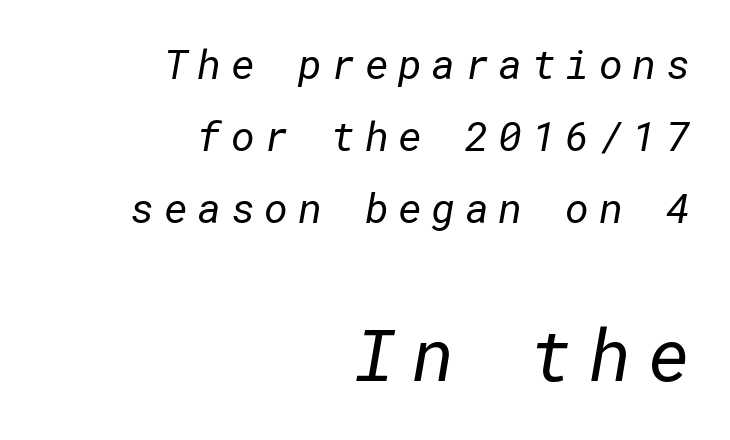
Q: Is the text bold? A: No.
Q: Is the typeface a serif or a sans-serif typeface? A: Sans-serif.
Q: Is the text underlined? A: No.
Q: How is the paragraph aligned? A: Right-aligned.
Q: Is the spacing between letters normal or unusually wide? A: Unusually wide.
Q: Which block of text is set in a larger size, the first (top) or the second (bottom)? A: The second (bottom) one.
Q: Width (condensed, normal, or wide)? A: Normal.
Q: Stroke contrast? A: Low.
Q: x-height? A: Medium.
